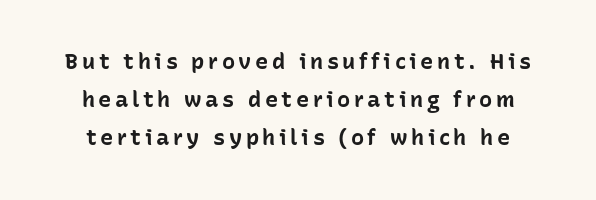
Notice how the stems are strictly vertical — no italics here. The typesetting leans heavy: a genuine bold. The string is rendered with underlining switched off.
